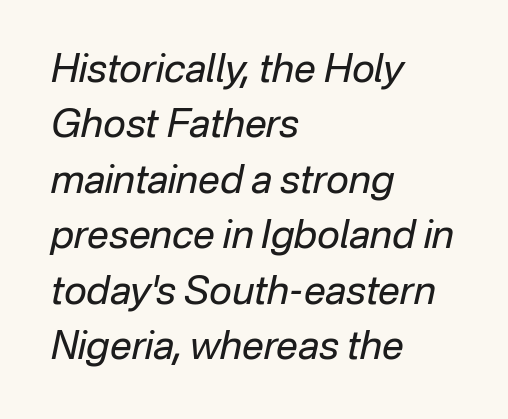
The image shows 39 px regular-weight type, italic (leaning right); set left-aligned, normal line spacing (1.42x), normal letter spacing, not underlined; low stroke contrast and a medium x-height.
